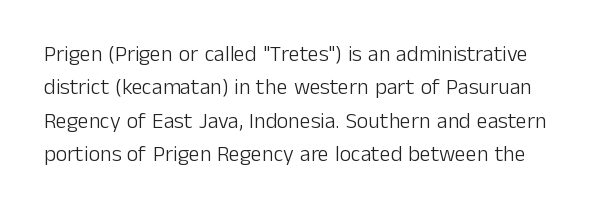
Q: Is the text bold? A: No.
Q: Is the text italic (slanted)? A: No, it is upright.
Q: Is the text underlined? A: No.
Q: Is the spacing between letters normal or unusually wide? A: Normal.
Q: Is the spacing between lines tight, normal or loose? A: Normal.
